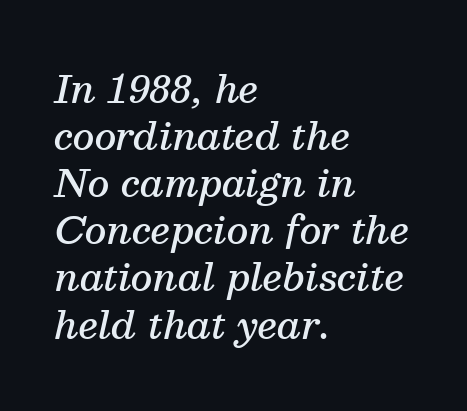
{"serif": "yes", "italic": "yes", "lean": "right", "slant_degrees": 13, "bold": "semi", "weight": "semibold", "width": "normal", "stroke_contrast": "medium", "x_height": "medium", "monospaced": "no", "underline": "no", "align": "left", "line_spacing_ratio": 1.24, "letter_spacing": "normal", "letter_spacing_em": 0.0, "glyph_px": 38}
